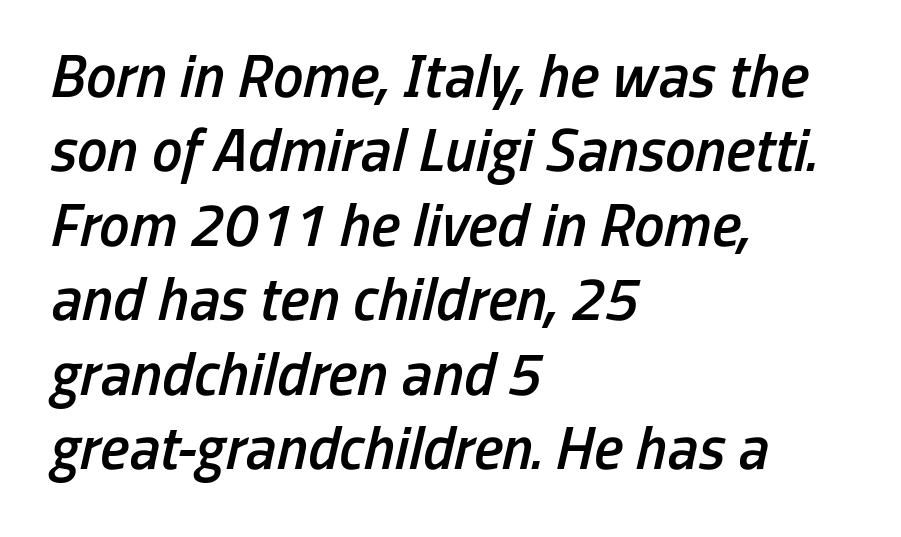
Does the weight exceed regular? Yes, but only to semibold. If you drew a ruler down the left edge, every line would touch it. The face used here is proportionally spaced, like ordinary book or web type. A clean baseline with only descenders dipping below it. What stands out about the letter spacing? Nothing — it is the standard amount.
